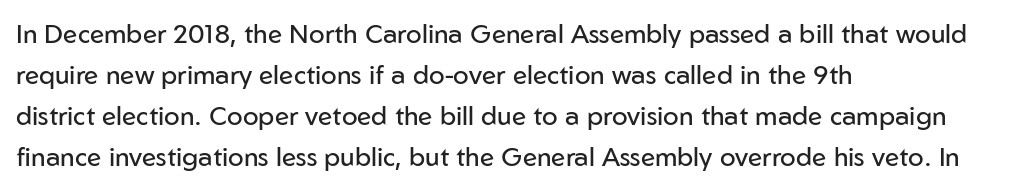
{"italic": "no", "bold": "no", "underline": "no", "align": "left", "line_spacing": "normal", "line_spacing_ratio": 1.58, "letter_spacing": "normal", "letter_spacing_em": 0.0, "glyph_px": 26}
